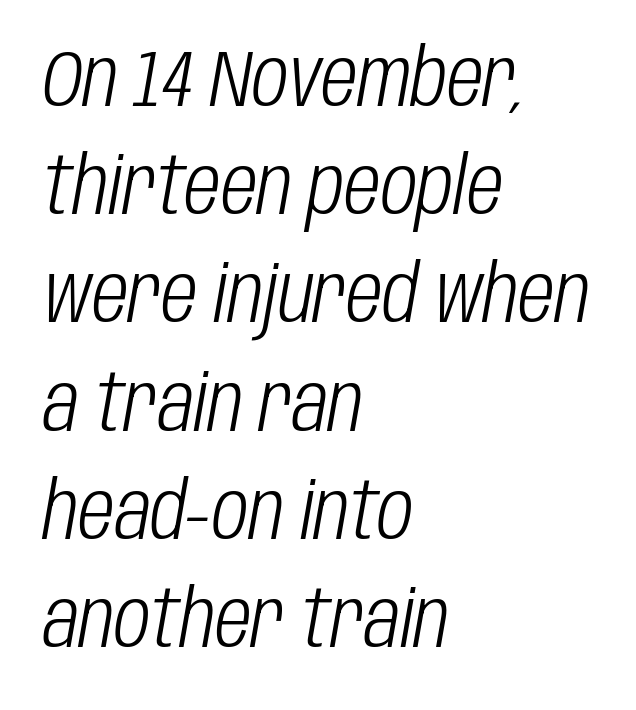
The rendering uses natural spacing where letterforms have individual widths. Beneath every word, the page is bare. Does the copy run flush right? No — it runs flush left. The axis of the letterforms is tilted away from vertical.
